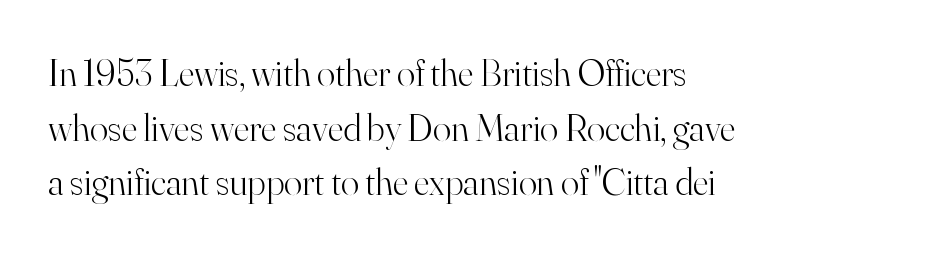
The foot of each line stays bare and open. Alignment: flush left. Do the characters align in a grid? No, the font is proportional. The rendering shows small feet on the letterforms — a serif design. Every stem runs plumb, perpendicular to the baseline. Short note: letters normally spaced.
